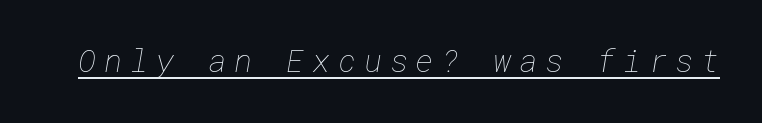
The image shows 31 px thin type; set unusually wide letter spacing (+0.25 em), underlined; low stroke contrast and a medium x-height.
